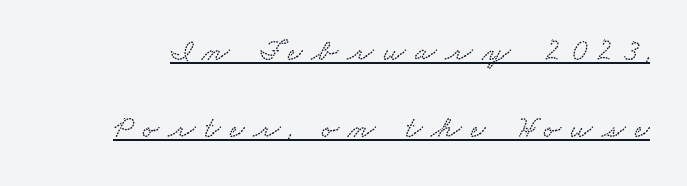
The image shows 31 px wide type; set loose line spacing (2.49x), unusually wide letter spacing (+0.3 em), underlined; low stroke contrast and a small x-height.
